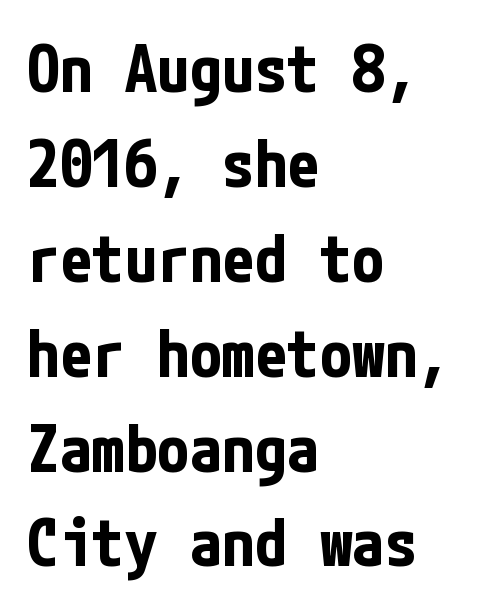
Q: Is the text bold? A: Yes.
Q: Is the text italic (slanted)? A: No, it is upright.
Q: Is the typeface a serif or a sans-serif typeface? A: Sans-serif.
Q: Is the text underlined? A: No.
Q: How is the paragraph aligned? A: Left-aligned.
Q: Is the spacing between letters normal or unusually wide? A: Normal.
Q: Is the spacing between lines tight, normal or loose? A: Normal.
Q: Width (condensed, normal, or wide)? A: Condensed.
Q: Stroke contrast? A: Low.
Q: x-height? A: Medium.
